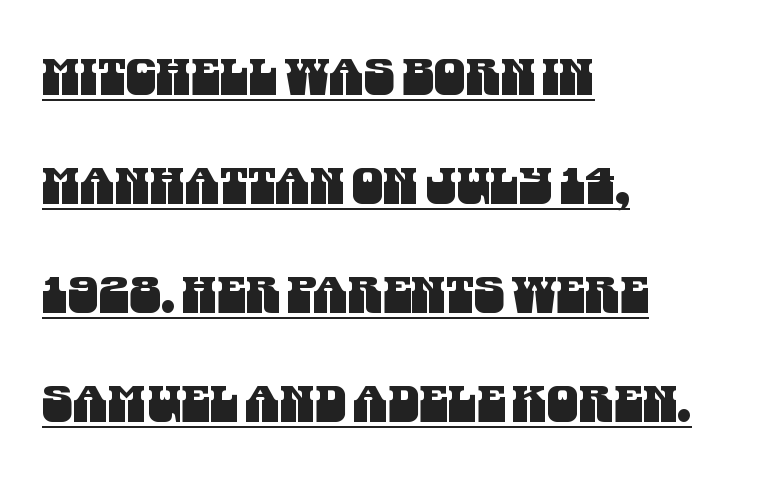
The image shows 50 px condensed sans-serif type; set left-aligned, loose line spacing (2.18x), normal letter spacing, underlined; medium stroke contrast and a large x-height.
